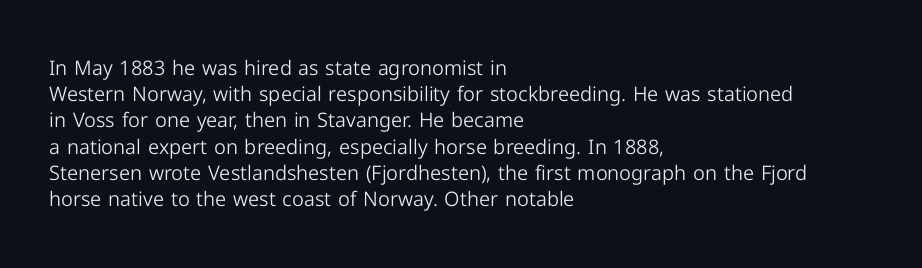
No chunkiness to these letters — they're not bold. Alignment: flush left. Do the letters lean? They stand straight. Horizontal bands of white between lines are of average thickness. Has an underline been added? It has not. Is the letter spacing exaggerated? No — it looks like the ordinary default.
